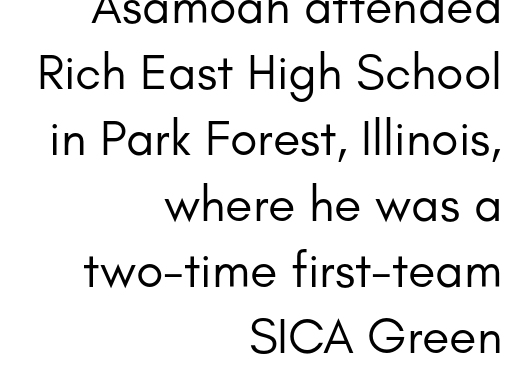
Q: Is the text bold? A: No.
Q: Is the text italic (slanted)? A: No, it is upright.
Q: Is the typeface a serif or a sans-serif typeface? A: Sans-serif.
Q: Is the text underlined? A: No.
Q: How is the paragraph aligned? A: Right-aligned.
Q: Is the spacing between letters normal or unusually wide? A: Normal.
Q: Is the spacing between lines tight, normal or loose? A: Normal.
Q: Width (condensed, normal, or wide)? A: Normal.
Q: Stroke contrast? A: Low.
Q: x-height? A: Small.
Q: Monospaced? A: No.
